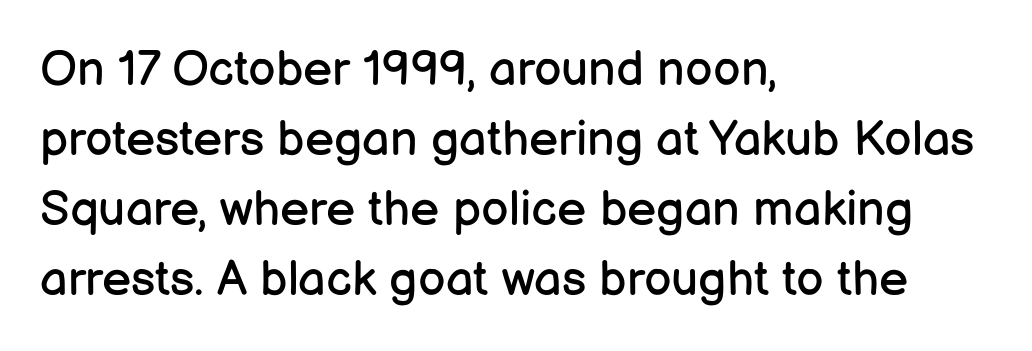
The image shows 49 px regular-weight sans-serif type, upright; set left-aligned, normal line spacing (1.43x), normal letter spacing, not underlined; low stroke contrast and a medium x-height.
